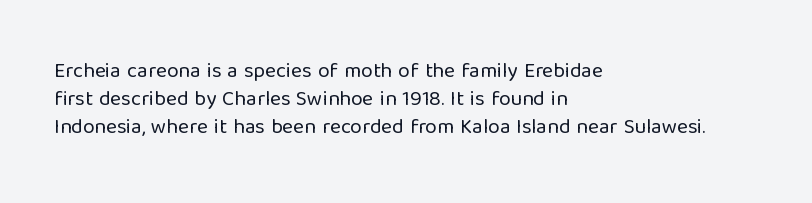
The image shows 21 px text type, upright; set left-aligned, normal line spacing (1.34x), normal letter spacing, not underlined.
